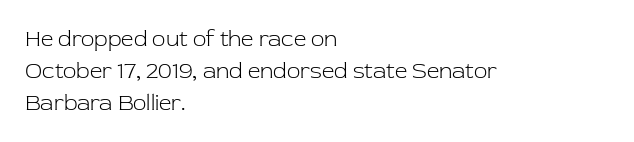
This sample uses an upright cut, with every glyph sitting square on the baseline. Check the space under the baseline: it is left empty. These lines are set flush left with a ragged right edge. Weight: not bold — regular or lighter.
